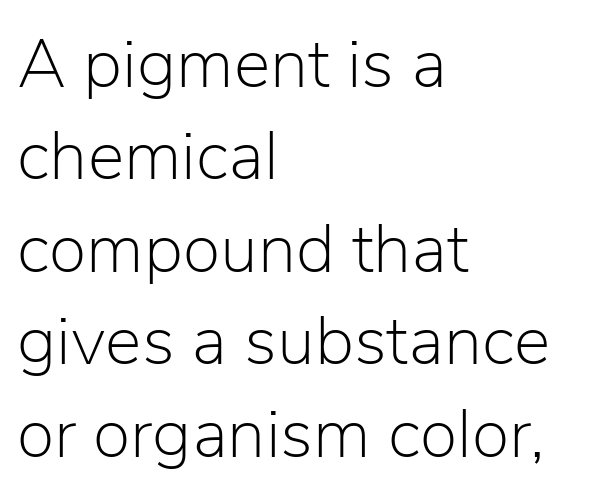
Q: Is the text bold? A: No.
Q: Is the text italic (slanted)? A: No, it is upright.
Q: Is the typeface a serif or a sans-serif typeface? A: Sans-serif.
Q: Is the text underlined? A: No.
Q: How is the paragraph aligned? A: Left-aligned.
Q: Is the spacing between letters normal or unusually wide? A: Normal.
Q: Is the spacing between lines tight, normal or loose? A: Normal.
Q: Width (condensed, normal, or wide)? A: Normal.
Q: Stroke contrast? A: Low.
Q: x-height? A: Medium.
Q: Monospaced? A: No.
